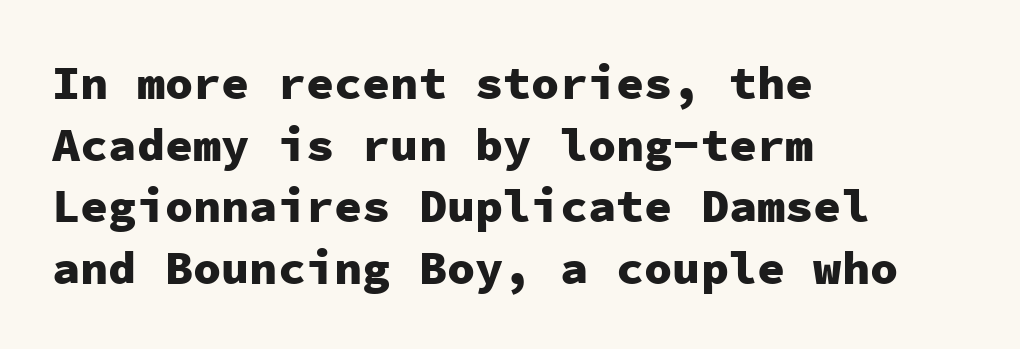
The image shows 47 px heavy sans-serif type, upright, monospaced; set left-aligned, normal line spacing (1.31x), normal letter spacing, not underlined; low stroke contrast and a medium x-height.
